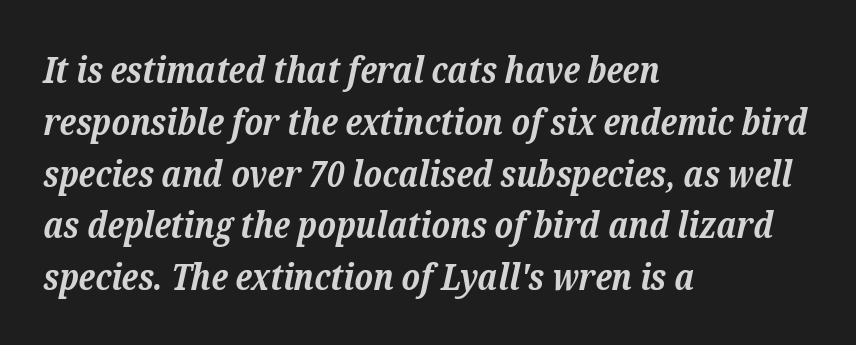
The passage shown is typeset with a serif family. Each letter keeps its own natural width here, so spacing adapts to shape. The zone under the glyphs is completely vacant. Tracking here is standard; glyphs follow each other at the usual distance. Stroke thickness is high; the sample reads as a true bold. Is the block centered? No — it sits flush against the left margin.
